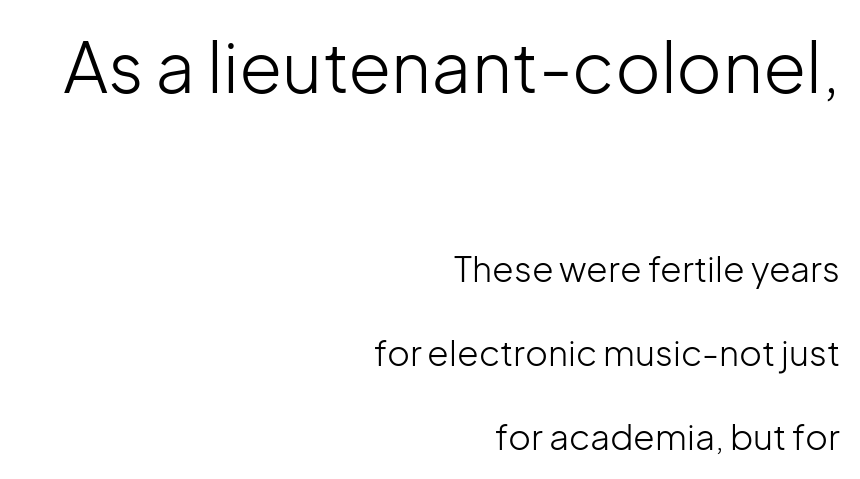
The image shows 70 px light sans-serif type, upright; set right-aligned, loose line spacing (2.41x), normal letter spacing, not underlined; the first (top) block is 2.0x larger; low stroke contrast and a medium x-height.
